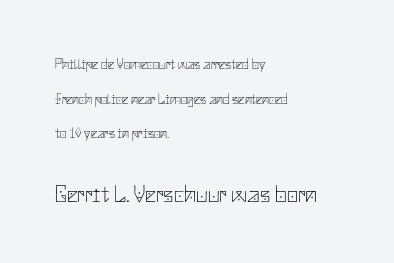
The space between consecutive lines is lavish. The space directly below the letters is spotless. Tracking here is standard; glyphs follow each other at the usual distance. Top chunk: small. Bottom chunk: large.
